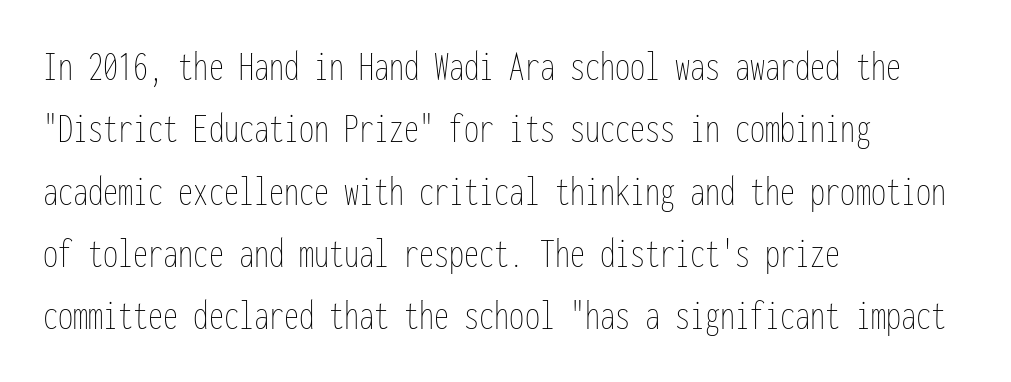
{"italic": "no", "bold": "no", "weight": "thin", "width": "condensed", "stroke_contrast": "low", "x_height": "medium", "monospaced": "yes", "underline": "no", "align": "left", "line_spacing": "normal", "line_spacing_ratio": 1.45, "letter_spacing": "normal", "letter_spacing_em": 0.0, "glyph_px": 43}
